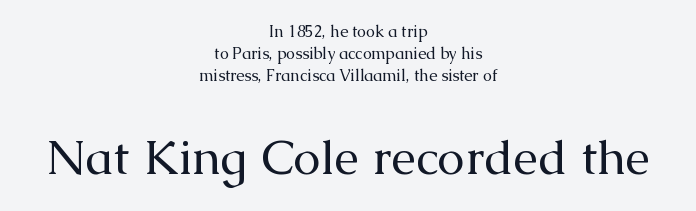
Q: Is the text bold? A: No.
Q: Is the text italic (slanted)? A: No, it is upright.
Q: Is the typeface a serif or a sans-serif typeface? A: Serif.
Q: Is the text underlined? A: No.
Q: How is the paragraph aligned? A: Centered.
Q: Is the spacing between letters normal or unusually wide? A: Normal.
Q: Is the spacing between lines tight, normal or loose? A: Normal.
Q: Which block of text is set in a larger size, the first (top) or the second (bottom)? A: The second (bottom) one.
Q: Width (condensed, normal, or wide)? A: Normal.
Q: Stroke contrast? A: Medium.
Q: x-height? A: Medium.
Q: Monospaced? A: No.
